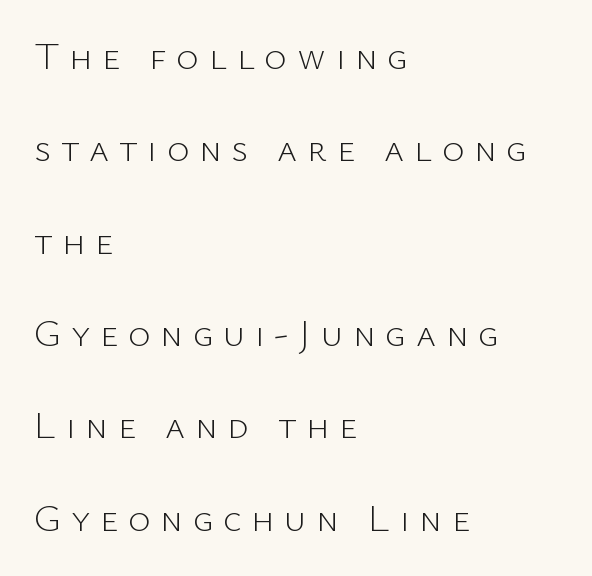
Q: Is the text bold? A: No.
Q: Is the text italic (slanted)? A: No, it is upright.
Q: Is the typeface a serif or a sans-serif typeface? A: Sans-serif.
Q: Is the text underlined? A: No.
Q: How is the paragraph aligned? A: Left-aligned.
Q: Is the spacing between letters normal or unusually wide? A: Unusually wide.
Q: Is the spacing between lines tight, normal or loose? A: Loose.
Q: Width (condensed, normal, or wide)? A: Normal.
Q: Stroke contrast? A: Low.
Q: x-height? A: Medium.
Q: Monospaced? A: No.
